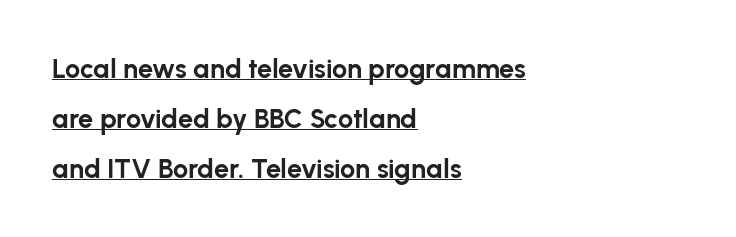
{"italic": "no", "bold": "yes", "underline": "yes", "align": "left", "line_spacing_ratio": 1.85, "letter_spacing": "normal", "letter_spacing_em": 0.0, "glyph_px": 27}
